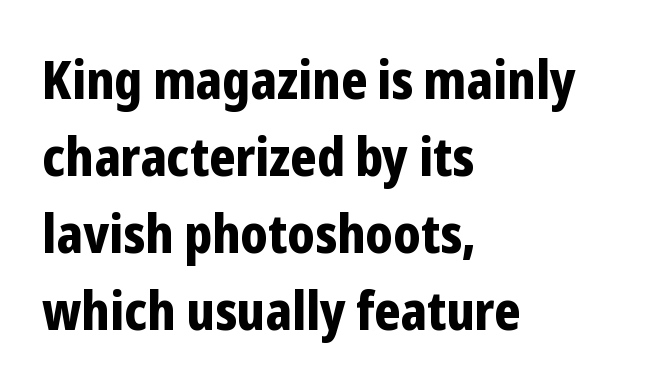
Q: Is the text bold? A: Yes.
Q: Is the text italic (slanted)? A: No, it is upright.
Q: Is the typeface a serif or a sans-serif typeface? A: Sans-serif.
Q: Is the text underlined? A: No.
Q: How is the paragraph aligned? A: Left-aligned.
Q: Is the spacing between letters normal or unusually wide? A: Normal.
Q: Is the spacing between lines tight, normal or loose? A: Normal.
Q: Width (condensed, normal, or wide)? A: Condensed.
Q: Stroke contrast? A: Low.
Q: x-height? A: Medium.
Q: Monospaced? A: No.
